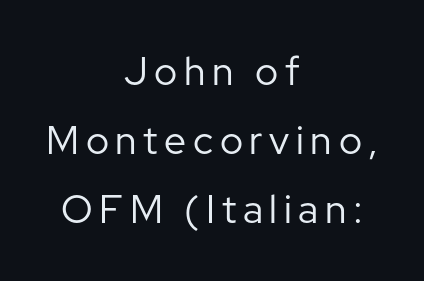
{"serif": "no", "italic": "no", "bold": "no", "weight": "regular", "width": "normal", "stroke_contrast": "low", "x_height": "medium", "monospaced": "no", "underline": "no", "align": "center", "line_spacing_ratio": 1.77, "glyph_px": 39}
